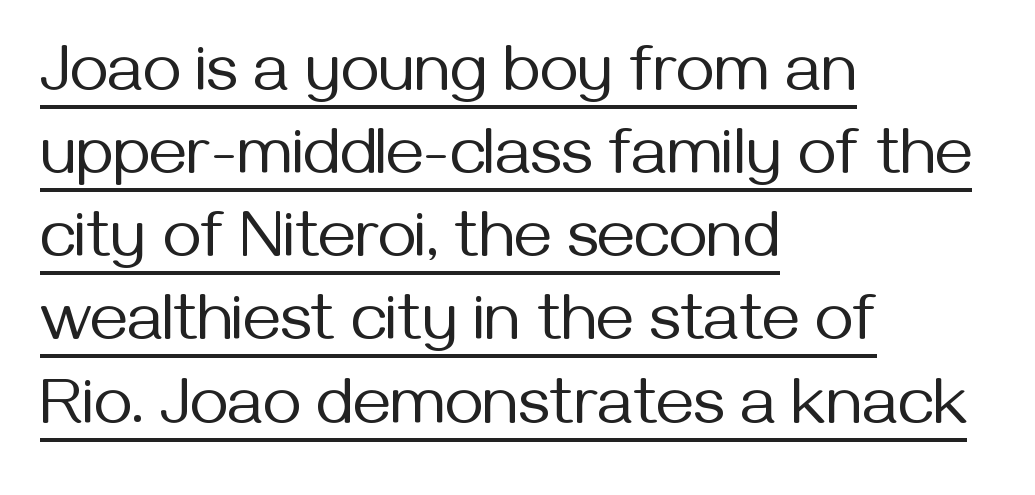
Tall strokes in this sample are plumb rather than angled. Compared with undecorated copy, this sample adds a rule below the words. You can tell from the bare stems that sans-serif type was used. Heft: none added — not bold. Every row of glyphs begins at an identical x-position on the left. The line texture is even and compact thanks to regular tracking.
